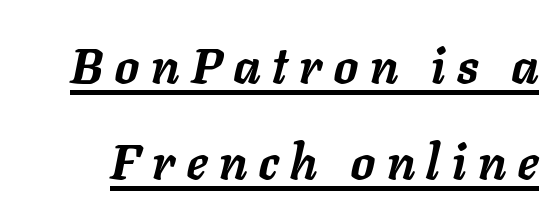
Decoration check: the copy is underlined. This sample trades compactness for vertical openness between lines. You can tell it's italic because the verticals aren't actually vertical. The rendering uses natural spacing where letterforms have individual widths. Tracking value appears strongly positive — letters spread wide. I'd describe the lettering as bold — thick and assertive.
